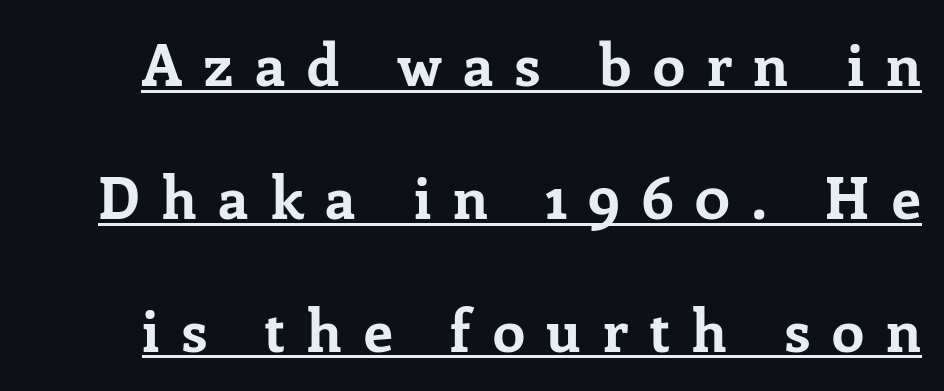
Honestly, the underline is the first thing you notice here. Does the leading feel generous? Absolutely, it's lavish. Yep, those are serifs on the letters. No italicization has been applied; the sample stays upright. You'd pick this weight for a headline — it's a proper bold. Varying glyph widths throughout — classic text-font behaviour.
